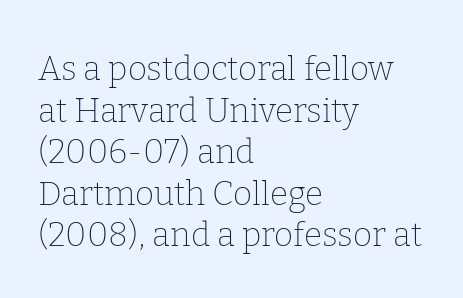
Q: Is the text bold? A: No.
Q: Is the text italic (slanted)? A: No, it is upright.
Q: Is the typeface a serif or a sans-serif typeface? A: Serif.
Q: Is the text underlined? A: No.
Q: How is the paragraph aligned? A: Left-aligned.
Q: Is the spacing between letters normal or unusually wide? A: Normal.
Q: Is the spacing between lines tight, normal or loose? A: Normal.
Q: Width (condensed, normal, or wide)? A: Normal.
Q: Stroke contrast? A: Low.
Q: x-height? A: Medium.
Q: Monospaced? A: No.
